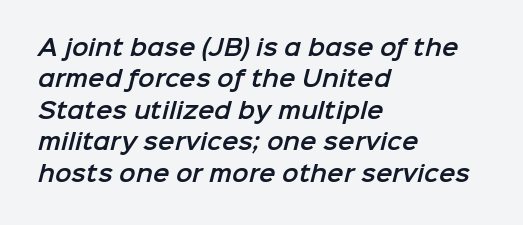
The image shows 22 px text type; set left-aligned, normal line spacing (1.43x), normal letter spacing, not underlined.
